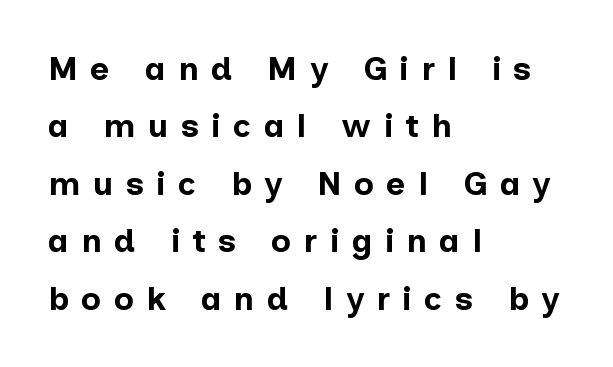
{"serif": "no", "italic": "no", "bold": "yes", "weight": "bold", "width": "normal", "stroke_contrast": "low", "x_height": "medium", "monospaced": "no", "underline": "no", "align": "left", "line_spacing_ratio": 1.74, "letter_spacing": "wide", "letter_spacing_em": 0.38, "glyph_px": 33}
